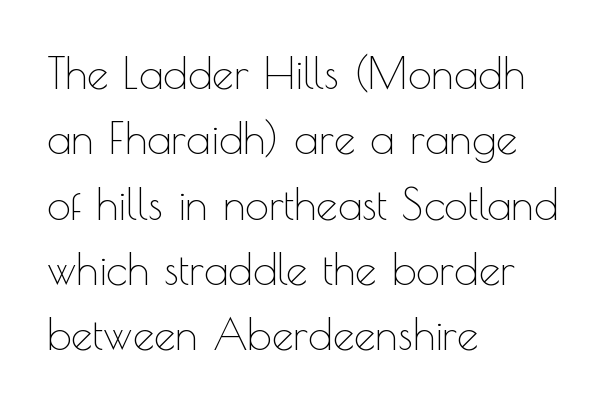
Q: Is the text bold? A: No.
Q: Is the text italic (slanted)? A: No, it is upright.
Q: Is the typeface a serif or a sans-serif typeface? A: Sans-serif.
Q: Is the text underlined? A: No.
Q: How is the paragraph aligned? A: Left-aligned.
Q: Is the spacing between letters normal or unusually wide? A: Normal.
Q: Is the spacing between lines tight, normal or loose? A: Normal.
Q: Width (condensed, normal, or wide)? A: Normal.
Q: x-height? A: Small.
Q: Monospaced? A: No.
